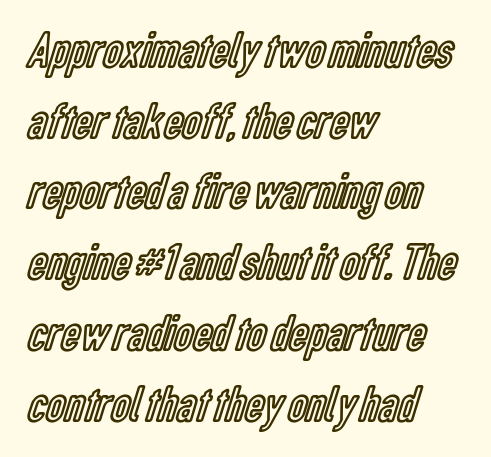
{"width": "condensed", "x_height": "medium", "monospaced": "no", "underline": "no", "align": "left", "line_spacing": "normal", "line_spacing_ratio": 1.36, "letter_spacing": "normal", "letter_spacing_em": 0.0, "glyph_px": 52}
